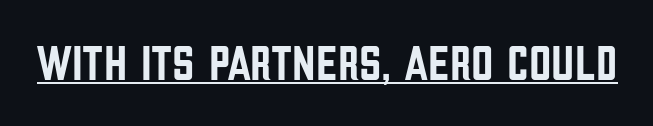
The image shows 49 px condensed sans-serif type, upright; set normal letter spacing, underlined; low stroke contrast and a large x-height.
